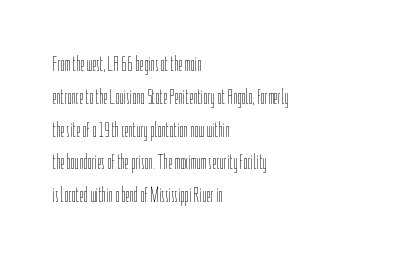
The image shows 21 px text type, upright; set left-aligned, normal line spacing (1.56x), normal letter spacing, not underlined.
